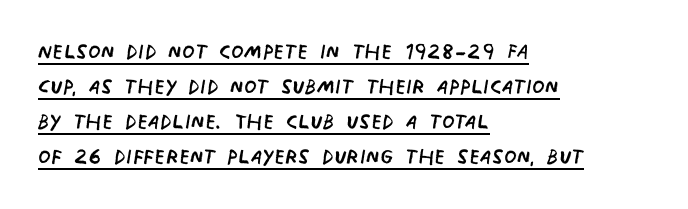
{"serif": "no", "bold": "no", "weight": "regular", "width": "condensed", "stroke_contrast": "low", "x_height": "large", "monospaced": "no", "underline": "yes", "align": "left", "line_spacing_ratio": 1.21, "letter_spacing": "normal", "letter_spacing_em": 0.0, "glyph_px": 29}
